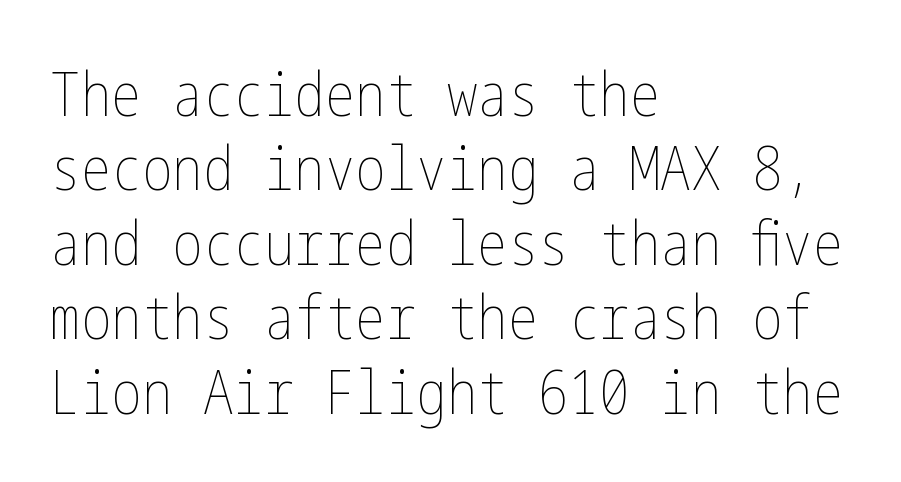
The image shows 61 px thin, condensed type, upright; set left-aligned, line spacing 1.22x, normal letter spacing, not underlined; low stroke contrast and a medium x-height.
